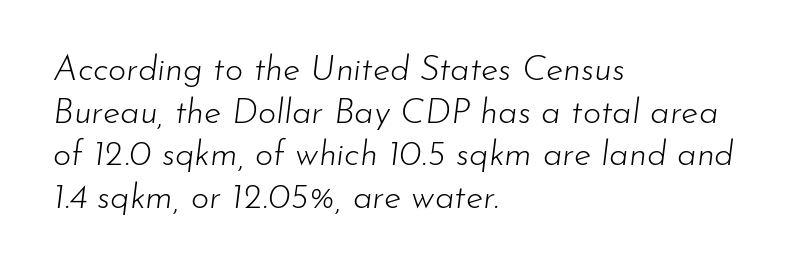
{"italic": "yes", "lean": "right", "slant_degrees": 7, "bold": "no", "weight": "light", "width": "normal", "stroke_contrast": "low", "x_height": "small", "monospaced": "no", "underline": "no", "align": "left", "line_spacing_ratio": 1.22, "letter_spacing": "normal", "letter_spacing_em": 0.0, "glyph_px": 35}
